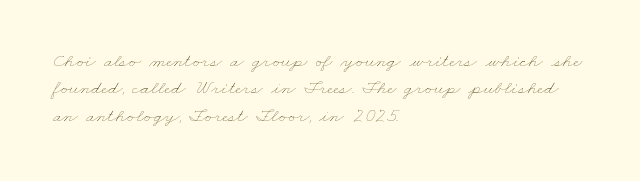
Q: Is the text bold? A: No.
Q: Is the text underlined? A: No.
Q: How is the paragraph aligned? A: Left-aligned.
Q: Is the spacing between letters normal or unusually wide? A: Normal.
Q: Is the spacing between lines tight, normal or loose? A: Normal.
